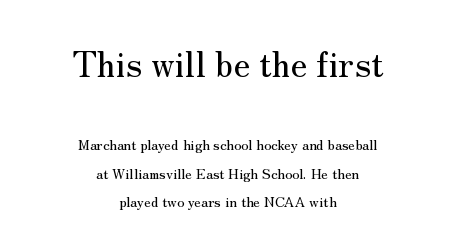
This layout puts the oversized block above and the modest block below. The face used here is seriffed, in the tradition of book romans. Is the block centered? Yes — each line is placed symmetrically about the middle. Interline gaps are noticeably wide in this sample. The tracking reads as untouched default to a designer's eye.
